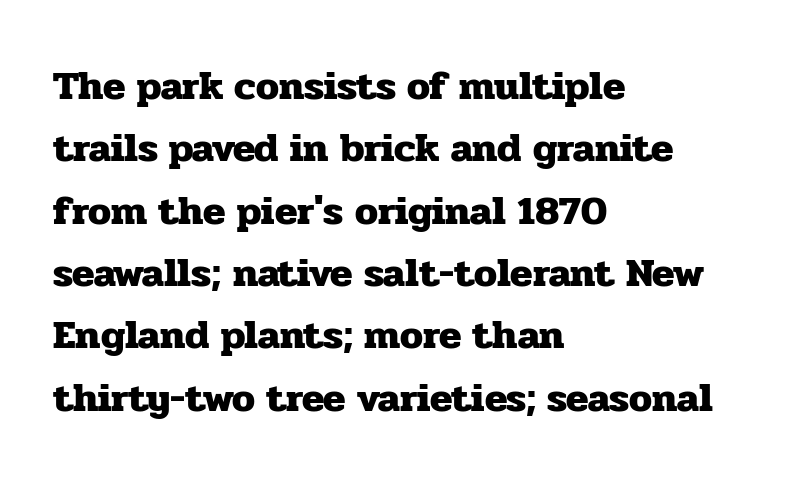
The image shows 41 px heavy serif type, upright; set left-aligned, normal line spacing (1.52x), normal letter spacing, not underlined; low stroke contrast and a medium x-height.
